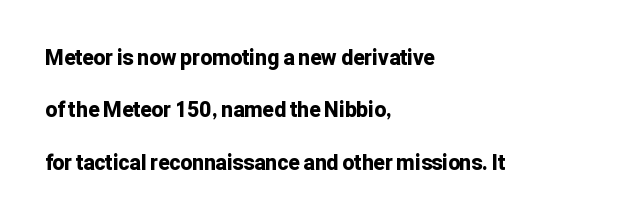
Has an underline been added? It has not. Quick note: interline space is abundant. Nothing unusual about the tracking: characters are spaced as the font intends. The specimen reads as upright at a glance. These words are printed bold, with thick strokes throughout.
